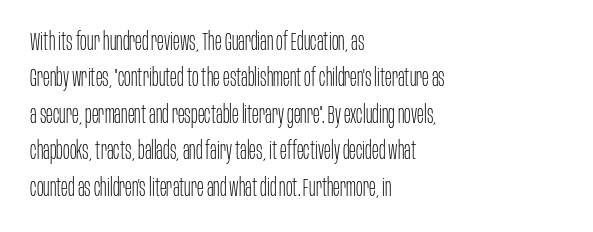
The image shows 25 px text type, upright; set left-aligned, normal line spacing (1.46x), normal letter spacing, not underlined.
